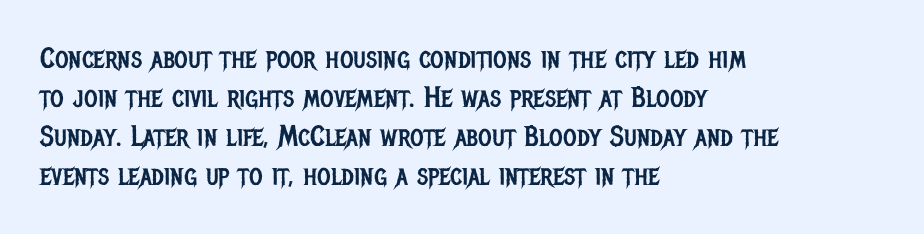
{"serif": "no", "italic": "no", "bold": "no", "weight": "regular", "width": "condensed", "stroke_contrast": "low", "x_height": "large", "monospaced": "no", "underline": "no", "align": "left", "line_spacing": "normal", "line_spacing_ratio": 1.34, "letter_spacing": "normal", "letter_spacing_em": 0.0, "glyph_px": 29}
